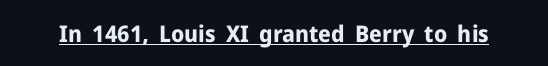
{"italic": "no", "bold": "yes", "underline": "yes", "letter_spacing": "normal", "letter_spacing_em": 0.0, "glyph_px": 23}
